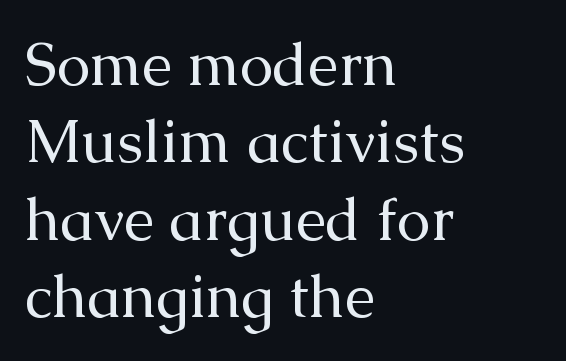
Observe the ordinary spacing: letters are neighbours, not strangers. Do the letters lean? They stand straight. Looks like regular typesetting: each glyph gets only the width it needs. Short and long lines alike share a common starting point at left. The face used here is seriffed, in the tradition of book romans.
